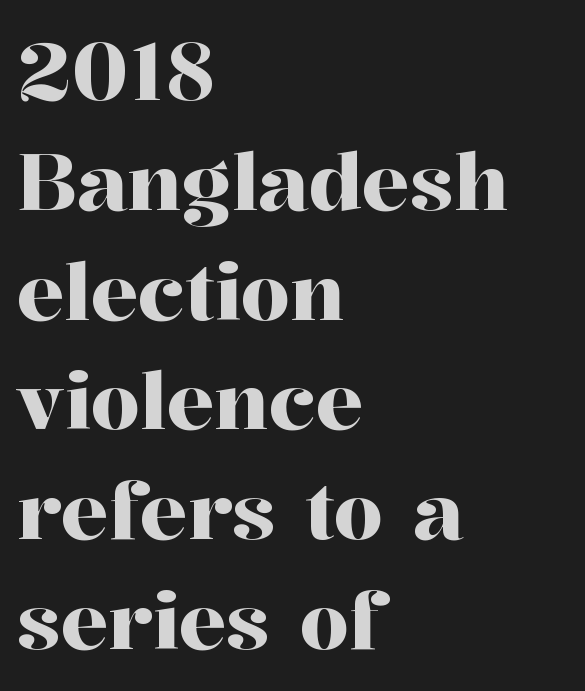
The image shows 79 px serif type, upright; set left-aligned, normal line spacing (1.39x), normal letter spacing, not underlined; high stroke contrast and a medium x-height.
